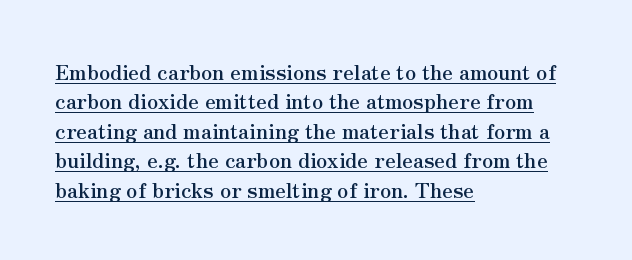
The sample's only ornament is a line tracing under the words. Evenly set lines give the paragraph a standard silhouette. A typesetter would mark this as roman, not italic. These lines keep a tight, regular rhythm from letter to letter.
